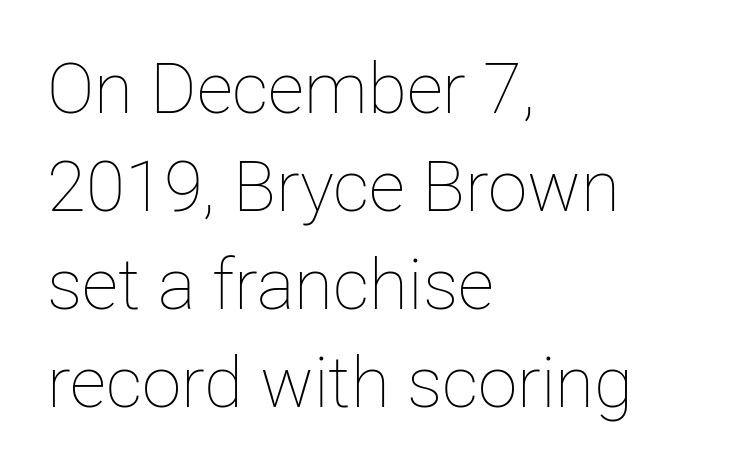
Q: Is the text bold? A: No.
Q: Is the text italic (slanted)? A: No, it is upright.
Q: Is the text underlined? A: No.
Q: How is the paragraph aligned? A: Left-aligned.
Q: Is the spacing between letters normal or unusually wide? A: Normal.
Q: Is the spacing between lines tight, normal or loose? A: Normal.
Q: Width (condensed, normal, or wide)? A: Normal.
Q: Stroke contrast? A: Low.
Q: x-height? A: Medium.
Q: Monospaced? A: No.
